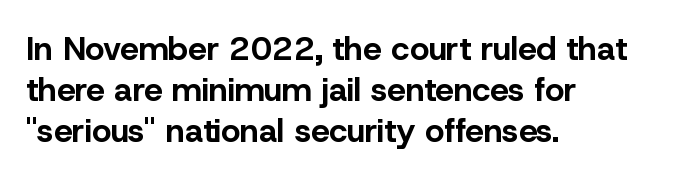
{"serif": "no", "italic": "no", "bold": "yes", "weight": "bold", "width": "normal", "stroke_contrast": "low", "x_height": "medium", "monospaced": "no", "underline": "no", "align": "left", "line_spacing": "normal", "line_spacing_ratio": 1.25, "letter_spacing": "normal", "letter_spacing_em": 0.0, "glyph_px": 33}
